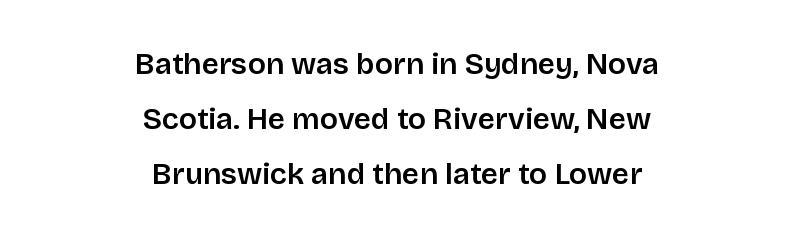
{"serif": "no", "italic": "no", "width": "normal", "stroke_contrast": "low", "x_height": "large", "monospaced": "no", "underline": "no", "align": "center", "line_spacing_ratio": 1.84, "letter_spacing": "normal", "letter_spacing_em": 0.0, "glyph_px": 30}
